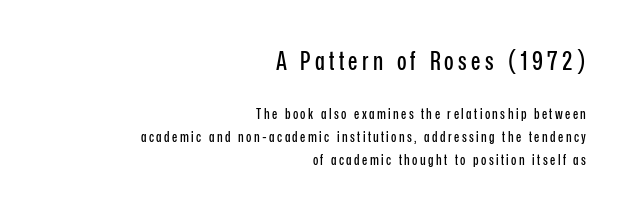
Q: Is the text italic (slanted)? A: No, it is upright.
Q: Is the text underlined? A: No.
Q: How is the paragraph aligned? A: Right-aligned.
Q: Is the spacing between lines tight, normal or loose? A: Normal.
Q: Which block of text is set in a larger size, the first (top) or the second (bottom)? A: The first (top) one.
